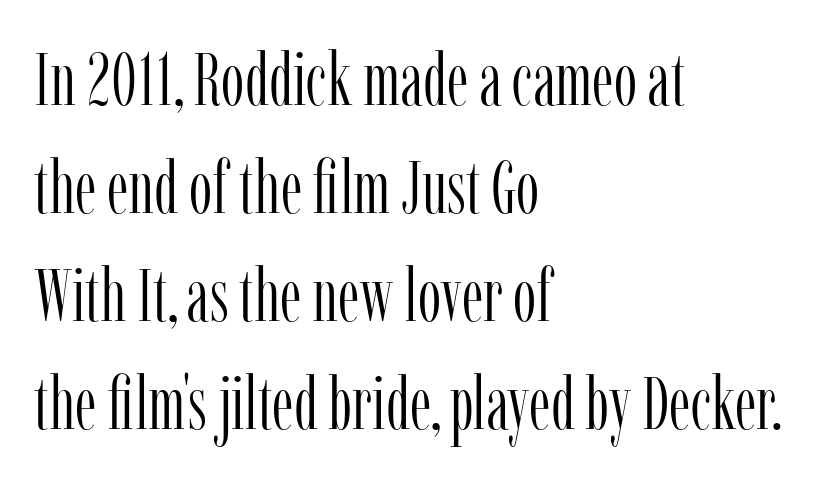
The text was rendered using a seriffed face with decorative stroke endings. The space beneath each line is pristine and unruled. Compared with typical body copy, the letter spacing here is the same. Reading down the block, your eye returns to a fixed left position each line. Rendered with straight, roman letterforms. Stems here are at most as thick as an everyday book face.
